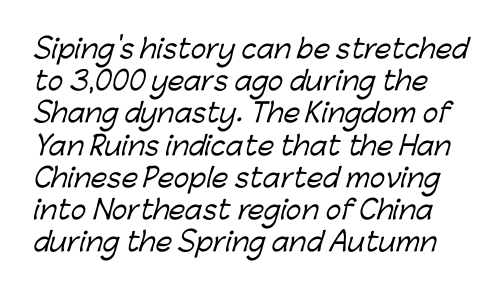
The image shows 26 px text type; set left-aligned, line spacing 1.24x, normal letter spacing, not underlined.
